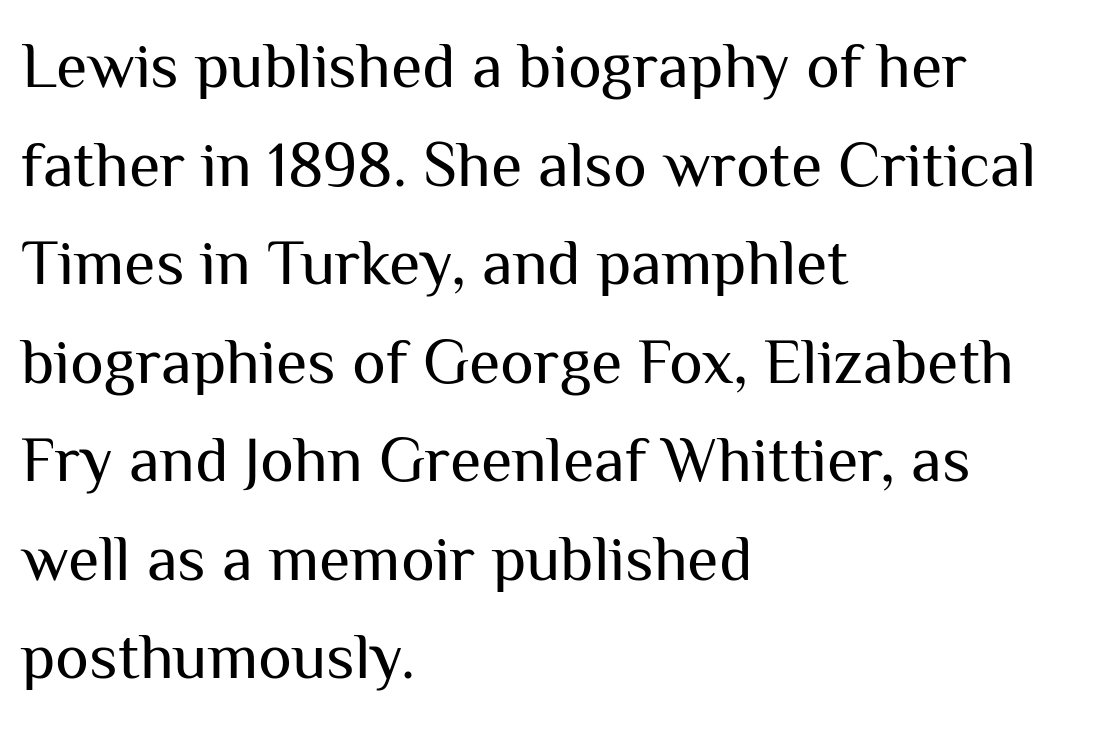
The image shows 64 px regular-weight sans-serif type, upright; set left-aligned, normal line spacing (1.54x), normal letter spacing, not underlined; medium stroke contrast and a medium x-height.
